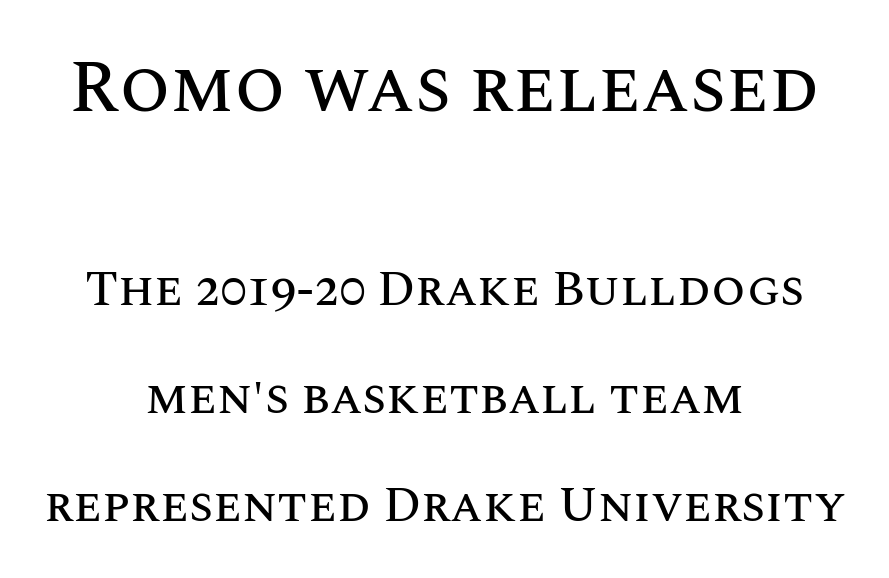
Horizontal alignment here is central, giving a formal, balanced look. This is roman type, the default non-slanted kind. Each letter keeps its own natural width here, so spacing adapts to shape. No word sits above an underline.
